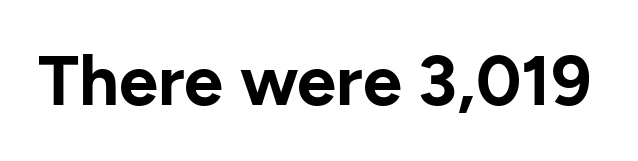
The image shows 70 px bold sans-serif type, upright; set normal letter spacing, not underlined; low stroke contrast and a medium x-height.
